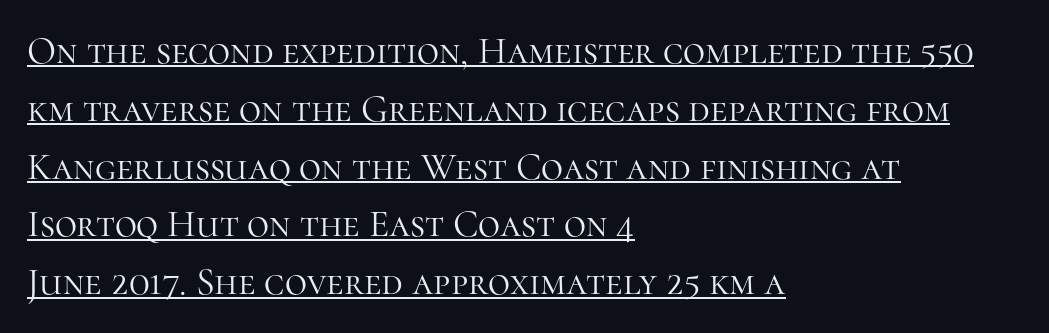
{"serif": "yes", "italic": "no", "bold": "no", "weight": "light", "width": "normal", "stroke_contrast": "high", "x_height": "medium", "monospaced": "no", "underline": "yes", "align": "left", "line_spacing": "normal", "line_spacing_ratio": 1.52, "letter_spacing": "normal", "letter_spacing_em": 0.0, "glyph_px": 38}
